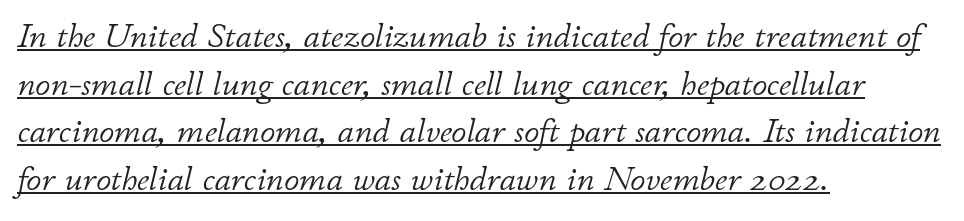
Alignment: flush left. Italic: yes, the glyphs are oblique. Vertical spacing — default. Proportional: the letters do not fall into vertical columns. The cut favours lightness, reaching ordinary text weight at its darkest. Letter spacing: default.
